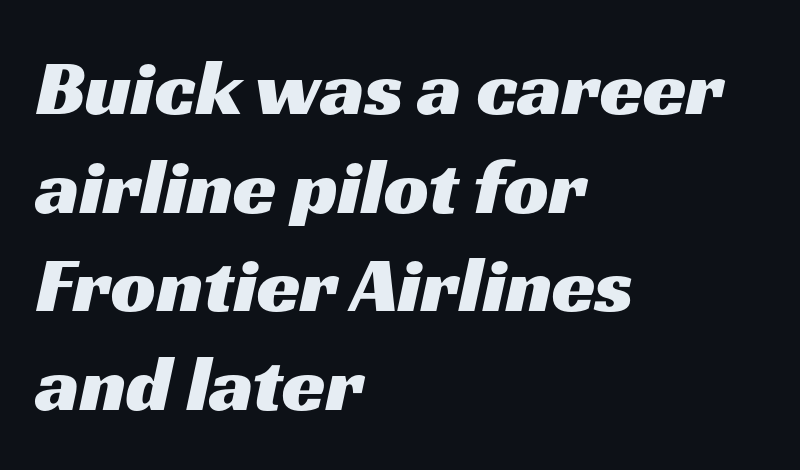
The passage shown stacks its lines at a standard gap. Is this a sans? Yes — the strokes have no serifs. The compositor pushed each line to the left boundary. Standard letterfit; no display-style spreading of the glyphs. Is this a fixed-width face? No — the glyphs have proportional, varying widths. The specimen omits any rule beneath the text block's lines.
